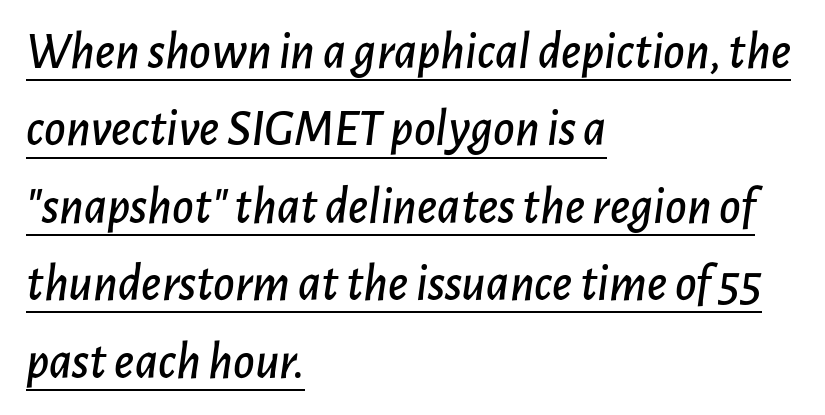
The image shows 52 px text type, italic (leaning right); set left-aligned, normal line spacing (1.49x), normal letter spacing, underlined; low stroke contrast and a medium x-height.
